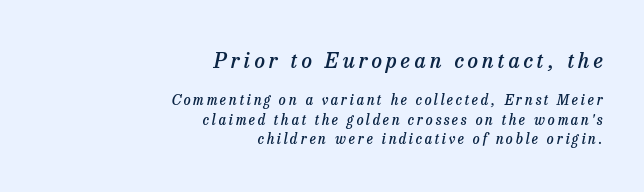
{"italic": "yes", "lean": "right", "slant_degrees": 13, "bold": "semi", "underline": "no", "align": "right", "line_spacing": "normal", "line_spacing_ratio": 1.4, "larger_block": "first", "size_ratio": 1.5, "glyph_px": 21}
